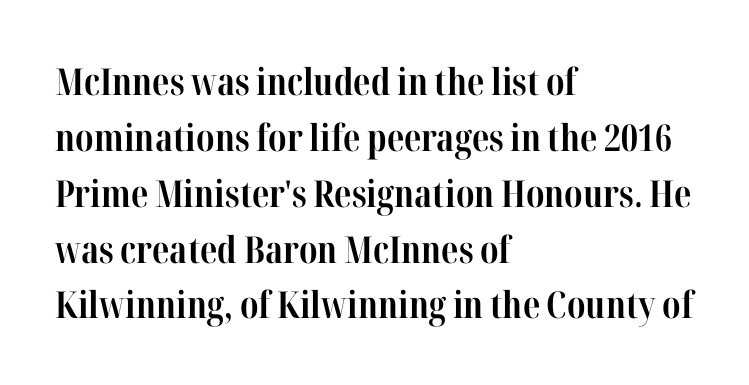
{"serif": "yes", "italic": "no", "bold": "yes", "weight": "bold", "width": "condensed", "stroke_contrast": "high", "x_height": "medium", "monospaced": "no", "underline": "no", "align": "left", "line_spacing": "normal", "line_spacing_ratio": 1.51, "letter_spacing": "normal", "letter_spacing_em": 0.0, "glyph_px": 37}
